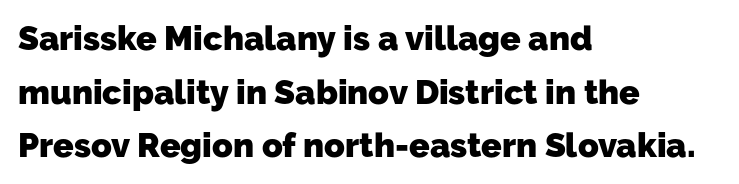
The image shows 34 px heavy sans-serif type; set left-aligned, normal line spacing (1.58x), normal letter spacing, not underlined; low stroke contrast and a medium x-height.
